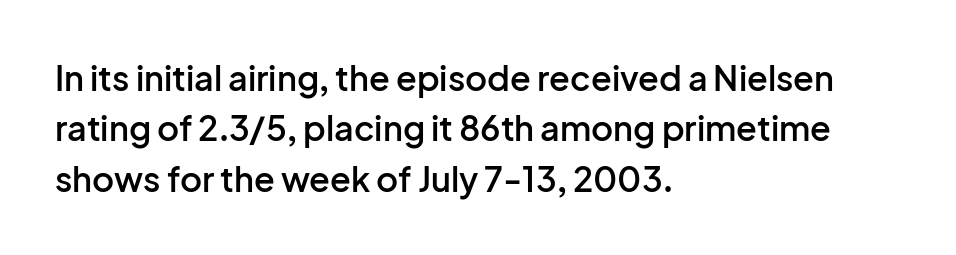
Standard letterfit; no display-style spreading of the glyphs. Italic? Not at all — the glyphs are vertical. Compared with a centered layout, this one pins lines to the left instead. Check the space under the baseline: it is left empty.
